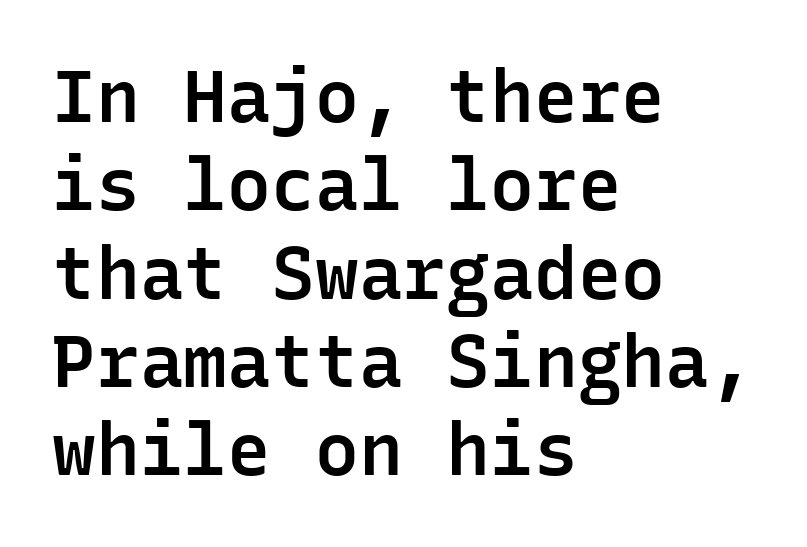
The image shows 73 px semibold sans-serif type, upright, monospaced; set left-aligned, line spacing 1.21x, normal letter spacing, not underlined; low stroke contrast and a medium x-height.
